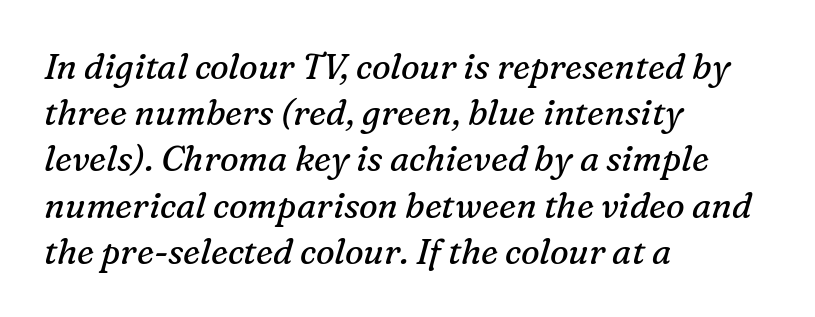
{"serif": "yes", "italic": "yes", "lean": "right", "slant_degrees": 16, "bold": "no", "weight": "regular", "width": "normal", "stroke_contrast": "medium", "x_height": "medium", "monospaced": "no", "underline": "no", "align": "left", "line_spacing": "normal", "line_spacing_ratio": 1.32, "letter_spacing": "normal", "letter_spacing_em": 0.0, "glyph_px": 35}
